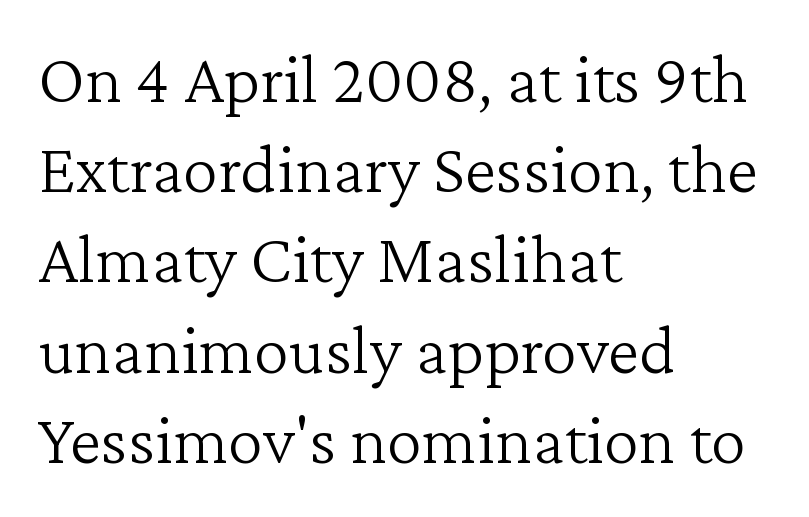
Beneath every word, the page is bare. This sample uses plain, unmodified letter spacing. Evenly set lines give the paragraph a standard silhouette. Ordinary non-slanted type is in use.
